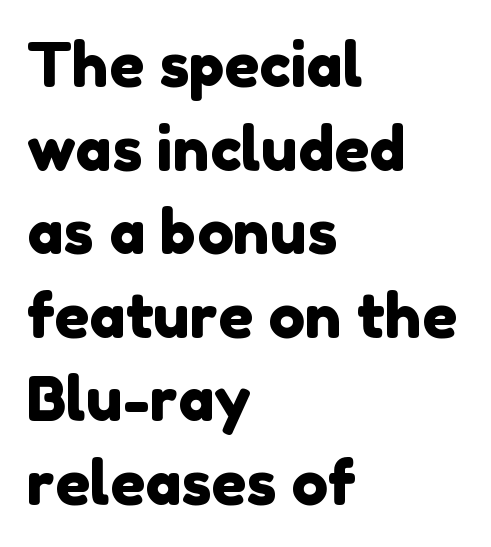
The image shows 61 px sans-serif type; set left-aligned, normal line spacing (1.37x), normal letter spacing, not underlined; low stroke contrast and a medium x-height.
